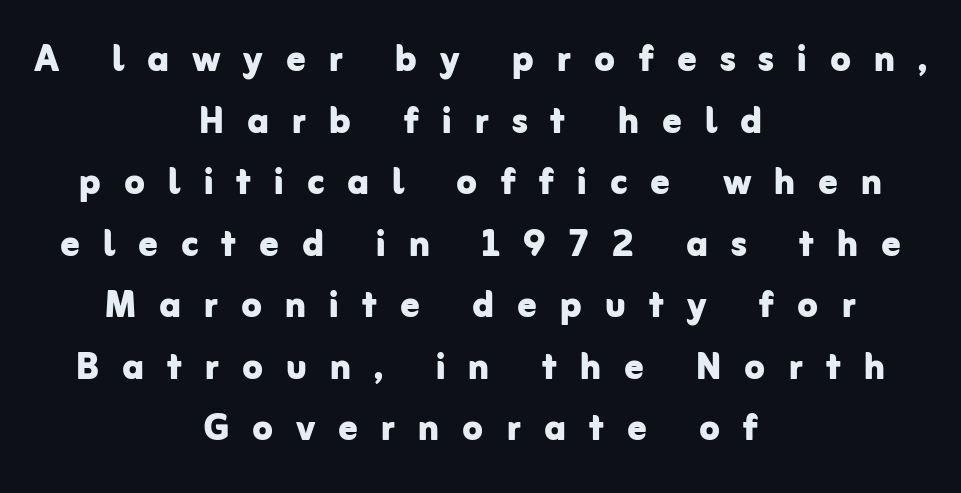
{"serif": "no", "italic": "no", "bold": "yes", "weight": "bold", "width": "normal", "stroke_contrast": "low", "x_height": "medium", "monospaced": "no", "underline": "no", "align": "center", "line_spacing": "normal", "line_spacing_ratio": 1.31, "letter_spacing": "wide", "letter_spacing_em": 0.49, "glyph_px": 47}
